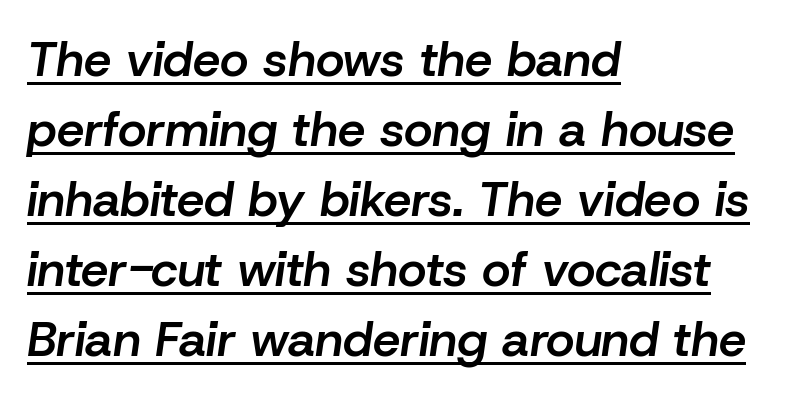
{"italic": "yes", "lean": "right", "slant_degrees": 8, "bold": "semi", "weight": "semibold", "width": "normal", "stroke_contrast": "low", "x_height": "medium", "monospaced": "no", "underline": "yes", "align": "left", "line_spacing": "normal", "line_spacing_ratio": 1.43, "letter_spacing": "normal", "letter_spacing_em": 0.0, "glyph_px": 49}
